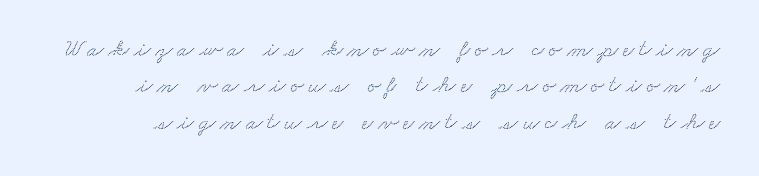
{"underline": "no", "line_spacing": "normal", "line_spacing_ratio": 1.52, "letter_spacing": "wide", "letter_spacing_em": 0.2, "glyph_px": 24}
